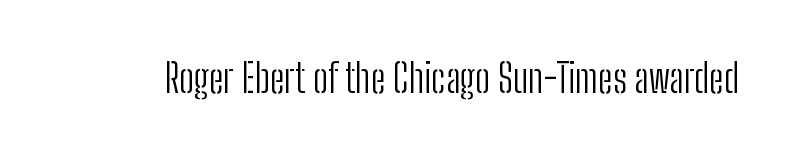
{"serif": "no", "italic": "no", "bold": "no", "weight": "light", "width": "condensed", "stroke_contrast": "low", "x_height": "medium", "monospaced": "no", "underline": "no", "letter_spacing": "normal", "letter_spacing_em": 0.0, "glyph_px": 40}
